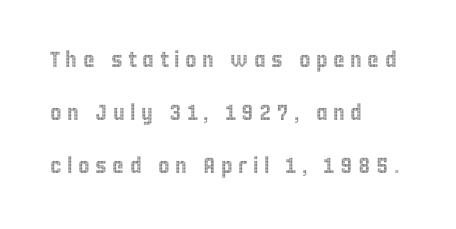
{"italic": "no", "underline": "no", "align": "left", "line_spacing": "loose", "line_spacing_ratio": 2.4, "letter_spacing": "wide", "letter_spacing_em": 0.25, "glyph_px": 22}
